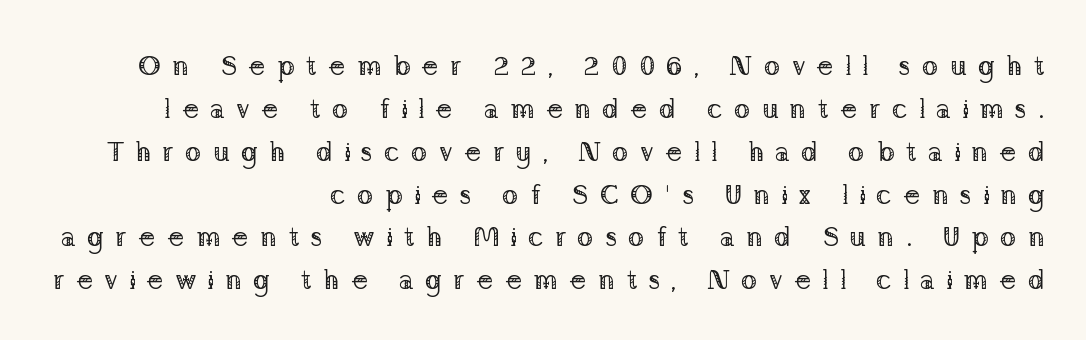
The image shows 28 px regular-weight serif type, upright; set right-aligned, normal line spacing (1.53x), unusually wide letter spacing (+0.39 em), not underlined; low stroke contrast and a medium x-height.
